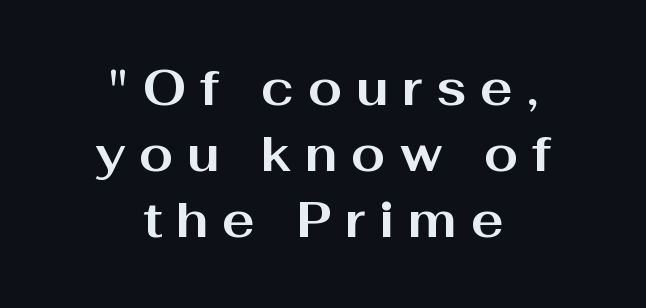
The image shows 49 px bold, wide sans-serif type, upright; set centered, normal line spacing (1.35x), unusually wide letter spacing (+0.28 em), not underlined; medium stroke contrast and a medium x-height.
